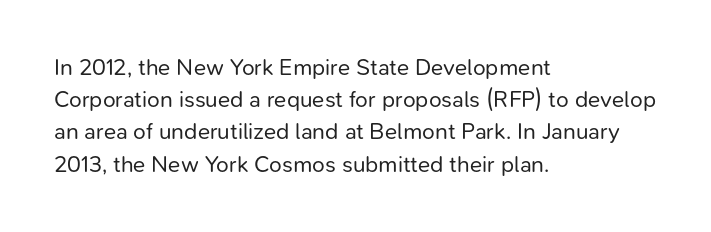
Q: Is the text bold? A: No.
Q: Is the text italic (slanted)? A: No, it is upright.
Q: Is the text underlined? A: No.
Q: How is the paragraph aligned? A: Left-aligned.
Q: Is the spacing between letters normal or unusually wide? A: Normal.
Q: Is the spacing between lines tight, normal or loose? A: Normal.
